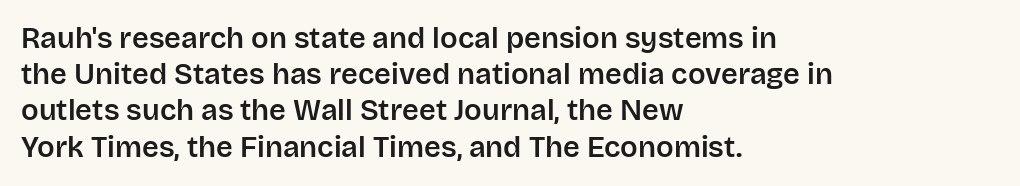
Whoever set this chose a conventional vertical rhythm. Decoration check: the copy has no underline. Does the type have serifs? No, each stem ends abruptly. Casual observation: everything's shoved over to the left. This sample has the flowing, uneven cadence of proportional lettering.
